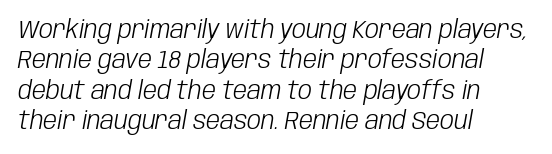
The image shows 25 px text type, italic (leaning right); set left-aligned, line spacing 1.22x, normal letter spacing, not underlined.
